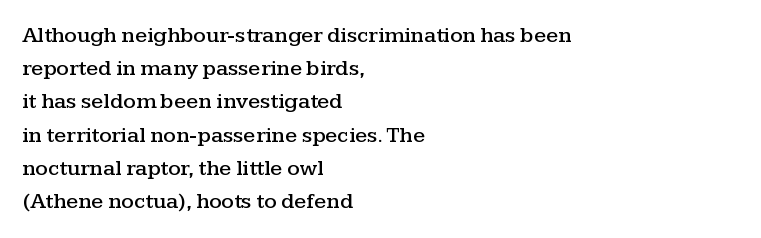
The image shows 22 px text type, upright; set left-aligned, normal line spacing (1.51x), normal letter spacing, not underlined.
